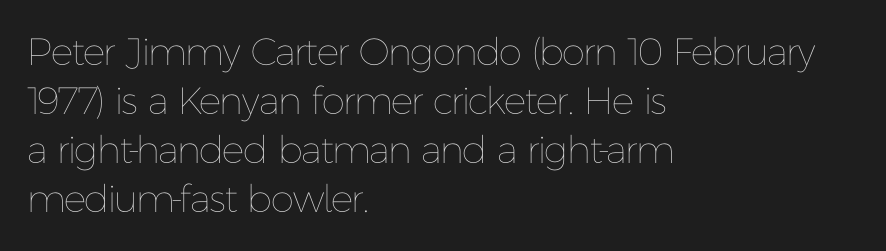
The image shows 38 px thin type, upright; set left-aligned, normal line spacing (1.29x), normal letter spacing, not underlined; low stroke contrast and a medium x-height.
